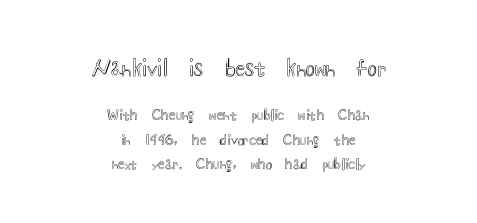
In CSS terms this would be text-align: center. You get the large type first, then a drop to smaller type. Bare-footed words on every line. Words appear dense and cohesive because spacing is normal.
